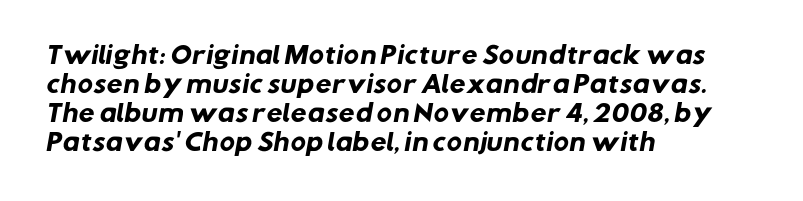
{"bold": "yes", "underline": "no", "align": "left", "line_spacing": "normal", "line_spacing_ratio": 1.26, "letter_spacing": "normal", "letter_spacing_em": 0.0, "glyph_px": 23}
